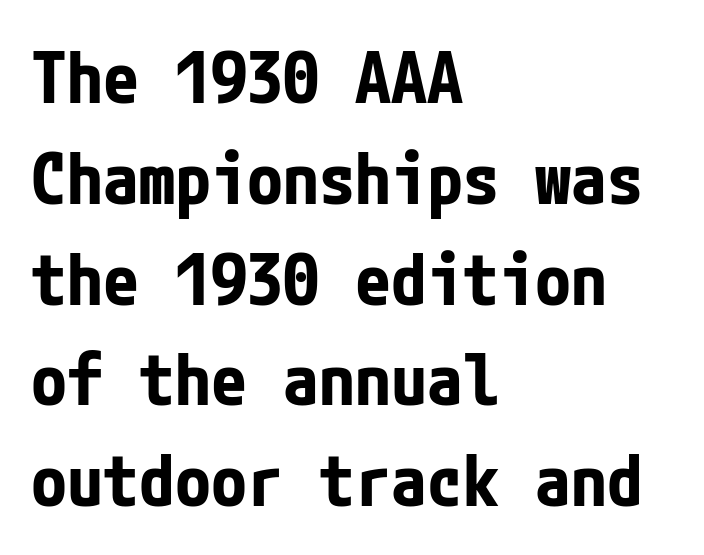
Heavy, bold letterforms. Style check: upright. Grotesque or geometric, the face here clearly has no serifs. Compared with a centered layout, this one pins lines to the left instead. Honestly, the row spacing looks completely unremarkable.
